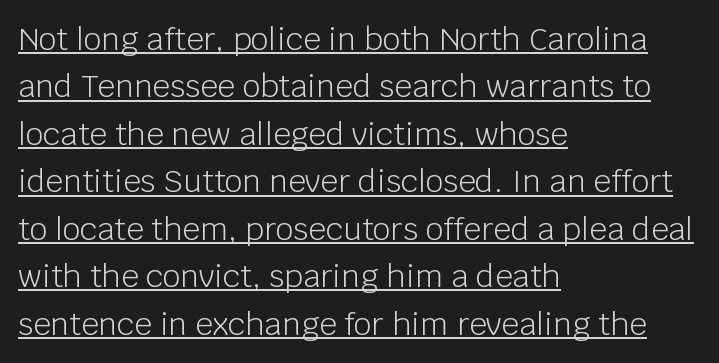
The image shows 31 px light sans-serif type, upright; set left-aligned, normal line spacing (1.53x), normal letter spacing, underlined; low stroke contrast and a large x-height.
